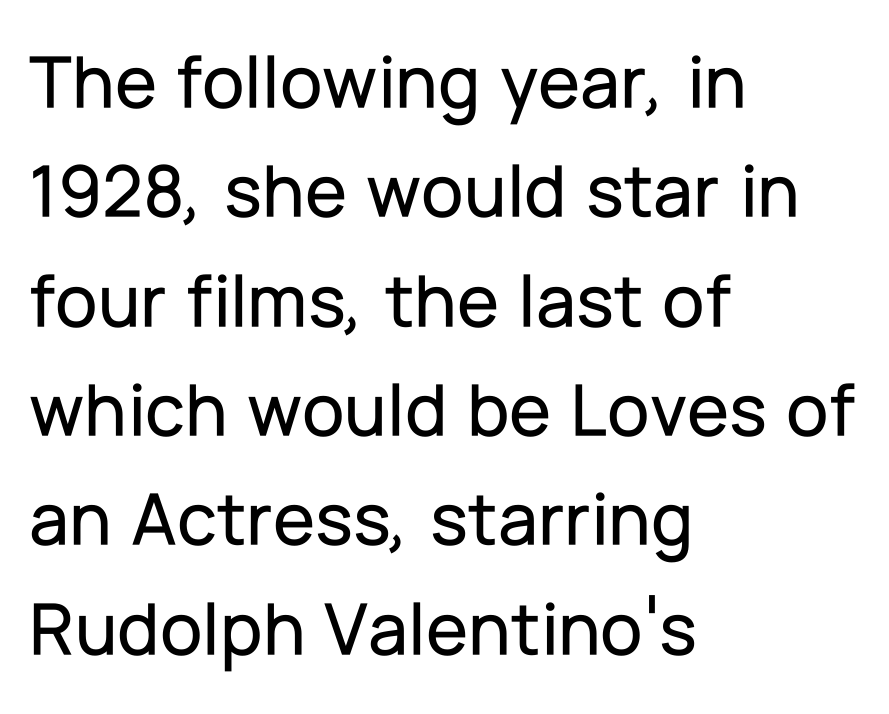
Underlining? Definitely not there. Varying glyph widths throughout — classic text-font behaviour. The leading is moderate, giving the passage an even texture. This rendering leaves character spacing at its baseline value. Is the block centered? No — it sits flush against the left margin.
